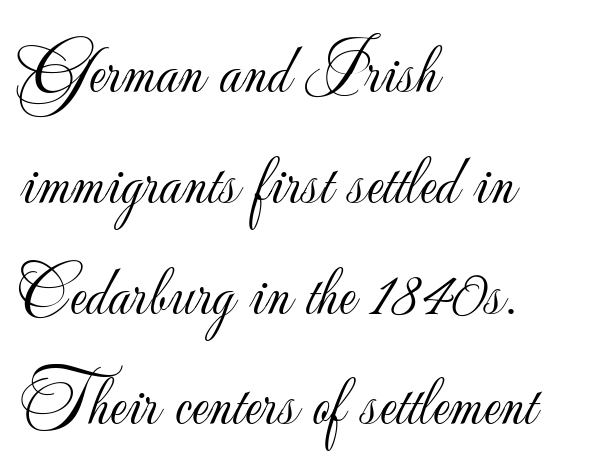
{"serif": "no", "bold": "no", "weight": "light", "width": "normal", "stroke_contrast": "low", "x_height": "small", "monospaced": "no", "underline": "no", "align": "left", "line_spacing": "normal", "line_spacing_ratio": 1.56, "letter_spacing": "normal", "letter_spacing_em": 0.0, "glyph_px": 71}
